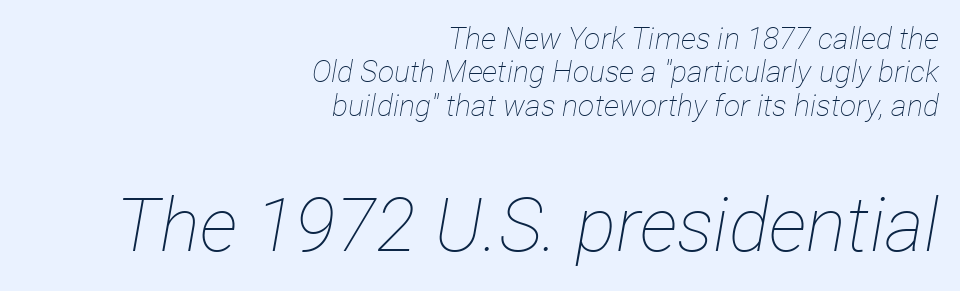
Q: Is the text bold? A: No.
Q: Is the text italic (slanted)? A: Yes, it leans right by about 12 degrees.
Q: Is the text underlined? A: No.
Q: How is the paragraph aligned? A: Right-aligned.
Q: Is the spacing between letters normal or unusually wide? A: Normal.
Q: Is the spacing between lines tight, normal or loose? A: Tight.
Q: Which block of text is set in a larger size, the first (top) or the second (bottom)? A: The second (bottom) one.
Q: Width (condensed, normal, or wide)? A: Condensed.
Q: Stroke contrast? A: Low.
Q: x-height? A: Medium.
Q: Monospaced? A: No.
